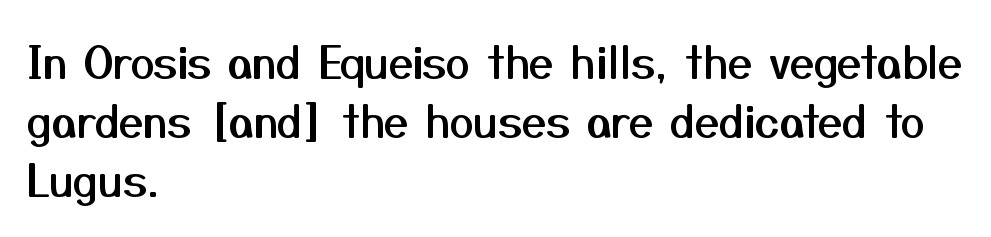
The image shows 44 px sans-serif type, upright; set left-aligned, normal line spacing (1.34x), normal letter spacing, not underlined; medium stroke contrast and a medium x-height.
